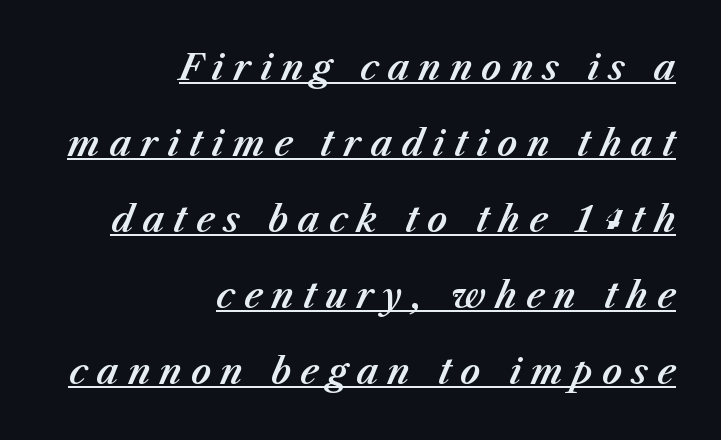
The face used here is rendered with a markedly widened letterfit. A student would call this right alignment; a typographer would say flush right, rag left. These lines are rendered in a variable-pitch font. The rendered words wear a rule along their underside. How would I describe the line gaps? Wide and relaxed. This is oblique type, the kind used for emphasis or titles.
